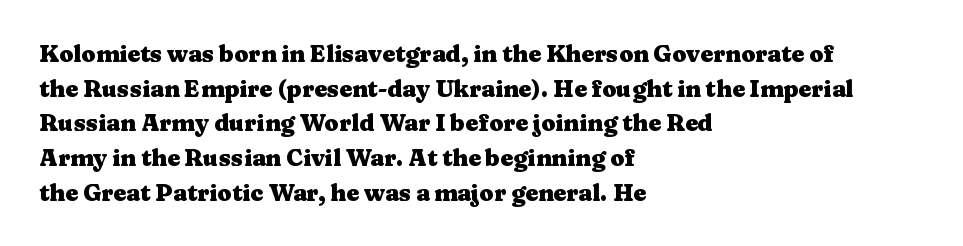
{"italic": "no", "bold": "yes", "underline": "no", "align": "left", "line_spacing": "normal", "line_spacing_ratio": 1.51, "letter_spacing": "normal", "letter_spacing_em": 0.0, "glyph_px": 23}
